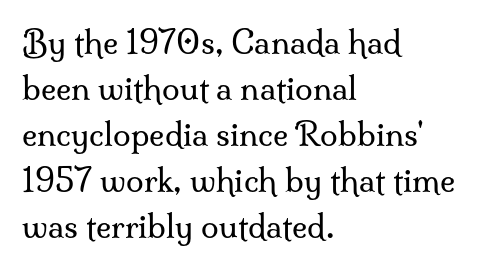
Do the characters align in a grid? No, the font is proportional. Unlike a clean sans, this face finishes its strokes with serifs. If you drew a line through each stem, it would be perfectly vertical. The words here are not underlined. The letterforms sit shoulder to shoulder at normal distance. Which margin do the lines hug? The left one — the right edge is uneven.
